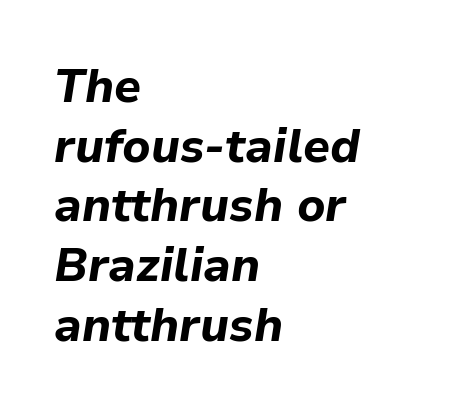
The image shows 47 px bold type, italic (leaning right); set left-aligned, normal line spacing (1.27x), normal letter spacing, not underlined; low stroke contrast and a medium x-height.
